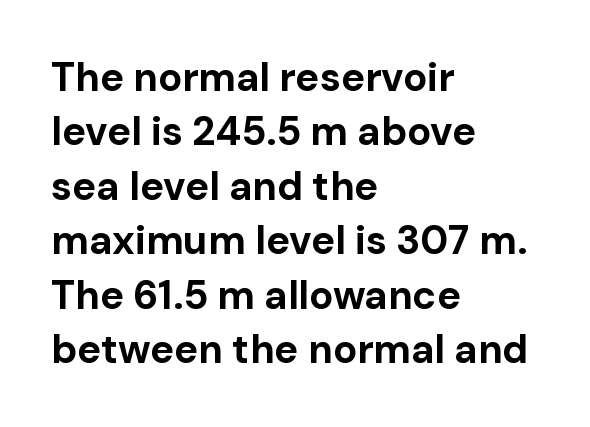
The image shows 40 px bold sans-serif type, upright; set left-aligned, normal line spacing (1.36x), normal letter spacing, not underlined; low stroke contrast and a medium x-height.
